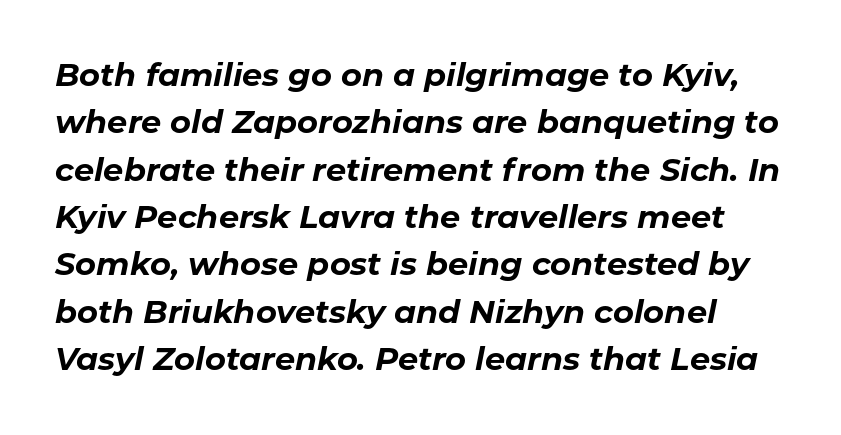
These lines keep a tight, regular rhythm from letter to letter. Quick note: underline off. Designer's note — italics engaged. These lines carry a lot of weight — the face is fully bold. This sample keeps an unexceptional amount of space between lines. The face used here is proportionally spaced, like ordinary book or web type.
